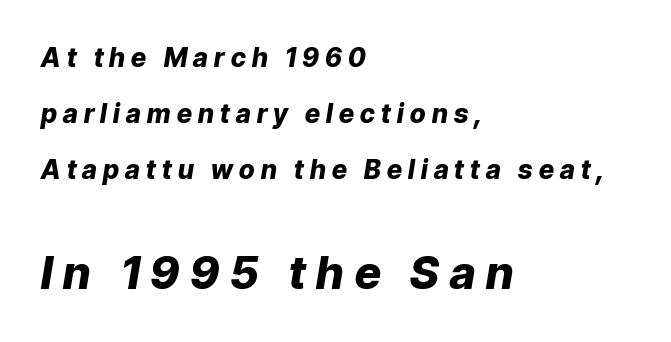
{"italic": "yes", "lean": "right", "slant_degrees": 9, "bold": "yes", "weight": "heavy", "width": "normal", "stroke_contrast": "low", "x_height": "medium", "monospaced": "no", "underline": "no", "align": "left", "line_spacing": "loose", "line_spacing_ratio": 2.16, "letter_spacing": "wide", "letter_spacing_em": 0.24, "larger_block": "second", "size_ratio": 1.73, "glyph_px": 45}
